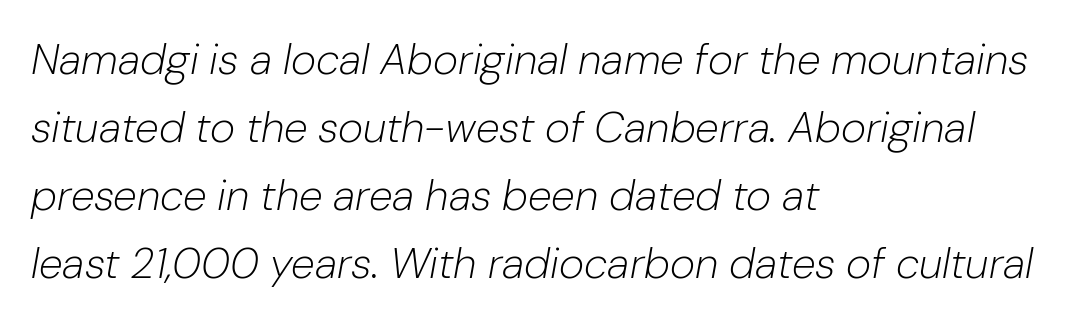
The image shows 43 px light type, italic (leaning right); set left-aligned, normal line spacing (1.58x), normal letter spacing, not underlined; low stroke contrast and a medium x-height.
